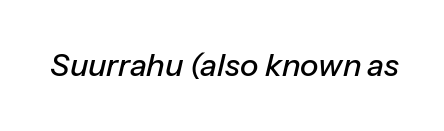
{"italic": "yes", "lean": "right", "slant_degrees": 13, "width": "normal", "stroke_contrast": "low", "x_height": "medium", "monospaced": "no", "underline": "no", "letter_spacing": "normal", "letter_spacing_em": 0.0, "glyph_px": 31}
